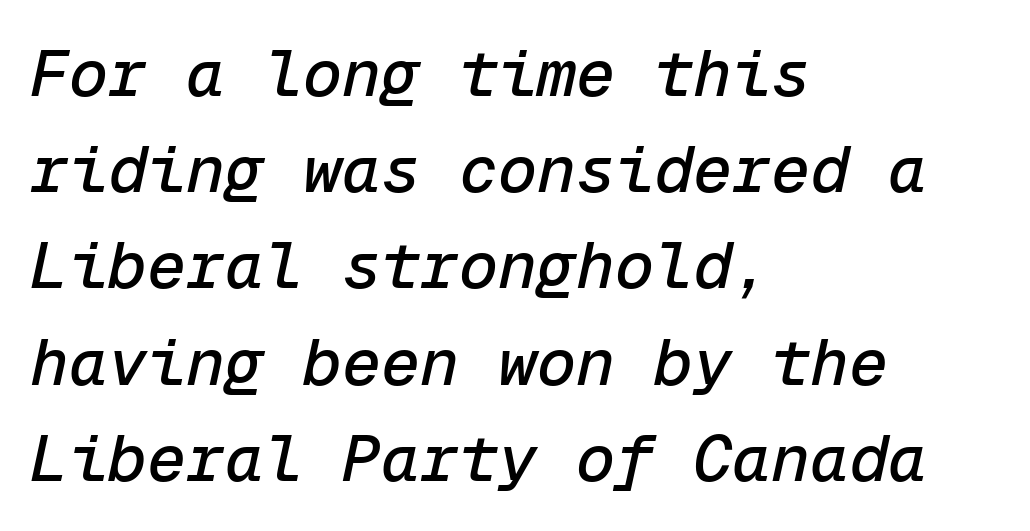
The horizontal fit of the characters is conventional and even. How would I describe the line gaps? Plain and ordinary. Looking at the ascenders, they clearly lean. Rule under the text: the space is simply empty. The passage is arranged the way most books set body copy — flush left.
